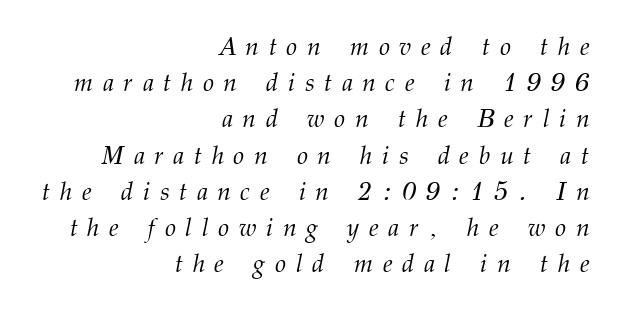
{"italic": "yes", "lean": "right", "slant_degrees": 12, "bold": "no", "underline": "no", "align": "right", "line_spacing": "normal", "line_spacing_ratio": 1.45, "letter_spacing": "wide", "letter_spacing_em": 0.39, "glyph_px": 25}
